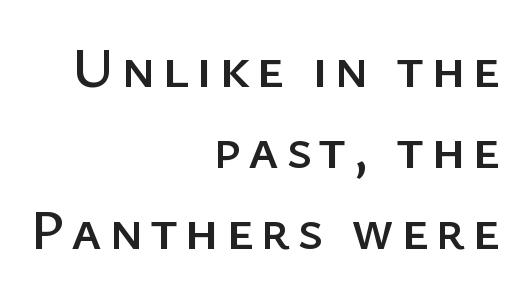
Q: Is the text italic (slanted)? A: No, it is upright.
Q: Is the typeface a serif or a sans-serif typeface? A: Sans-serif.
Q: Is the text underlined? A: No.
Q: How is the paragraph aligned? A: Right-aligned.
Q: Is the spacing between lines tight, normal or loose? A: Normal.
Q: Width (condensed, normal, or wide)? A: Normal.
Q: Stroke contrast? A: Low.
Q: x-height? A: Medium.
Q: Monospaced? A: No.
